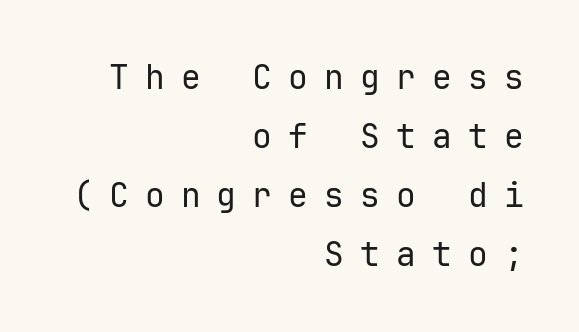
The image shows 33 px regular-weight sans-serif type, upright, monospaced; set right-aligned, line spacing 1.79x, unusually wide letter spacing (+0.49 em), not underlined; low stroke contrast and a medium x-height.
